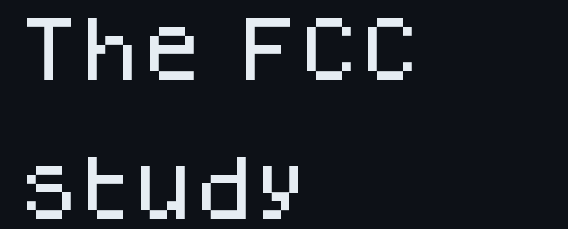
{"serif": "no", "italic": "no", "width": "normal", "stroke_contrast": "low", "x_height": "large", "monospaced": "no", "underline": "no", "align": "left", "line_spacing": "loose", "line_spacing_ratio": 1.98, "letter_spacing": "normal", "letter_spacing_em": 0.0, "glyph_px": 70}
